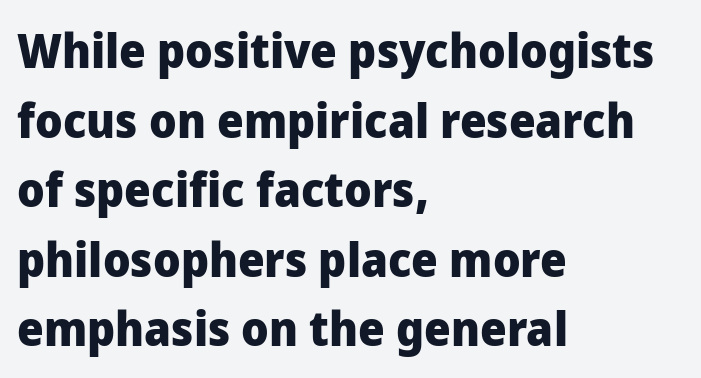
Q: Is the text bold? A: Yes.
Q: Is the text italic (slanted)? A: No, it is upright.
Q: Is the typeface a serif or a sans-serif typeface? A: Sans-serif.
Q: Is the text underlined? A: No.
Q: How is the paragraph aligned? A: Left-aligned.
Q: Is the spacing between letters normal or unusually wide? A: Normal.
Q: Is the spacing between lines tight, normal or loose? A: Normal.
Q: Width (condensed, normal, or wide)? A: Normal.
Q: Stroke contrast? A: Low.
Q: x-height? A: Medium.
Q: Monospaced? A: No.
